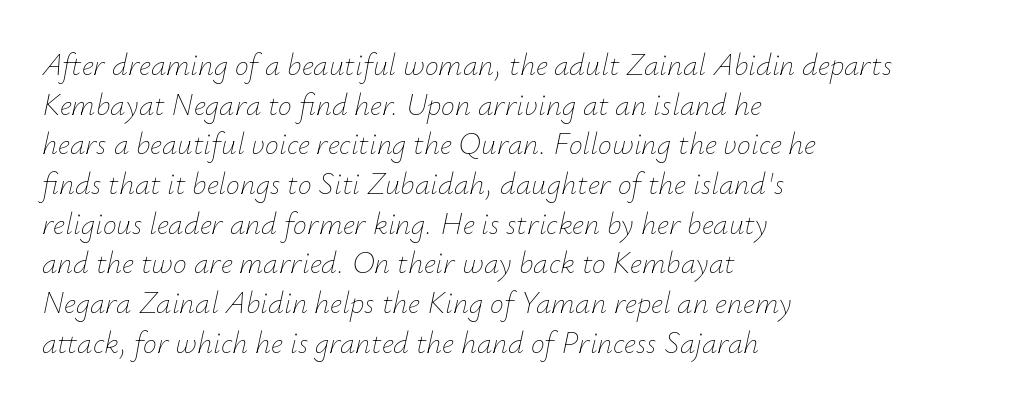
The image shows 31 px thin type, italic (leaning right); set left-aligned, normal line spacing (1.28x), normal letter spacing, not underlined; low stroke contrast and a small x-height.
